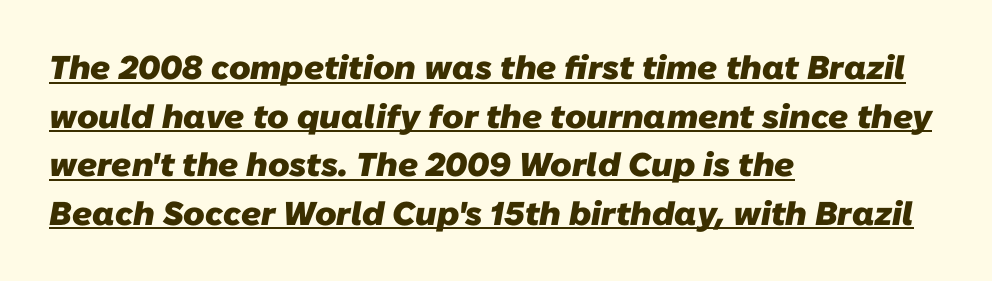
Q: Is the text bold? A: Yes.
Q: Is the typeface a serif or a sans-serif typeface? A: Sans-serif.
Q: Is the text underlined? A: Yes.
Q: How is the paragraph aligned? A: Left-aligned.
Q: Is the spacing between letters normal or unusually wide? A: Normal.
Q: Is the spacing between lines tight, normal or loose? A: Normal.
Q: Width (condensed, normal, or wide)? A: Normal.
Q: Stroke contrast? A: Low.
Q: x-height? A: Medium.
Q: Monospaced? A: No.
